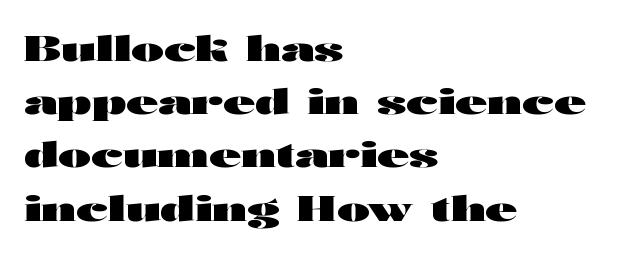
Q: Is the text bold? A: Yes.
Q: Is the text italic (slanted)? A: No, it is upright.
Q: Is the typeface a serif or a sans-serif typeface? A: Serif.
Q: Is the text underlined? A: No.
Q: How is the paragraph aligned? A: Left-aligned.
Q: Is the spacing between letters normal or unusually wide? A: Normal.
Q: Is the spacing between lines tight, normal or loose? A: Normal.
Q: Width (condensed, normal, or wide)? A: Wide.
Q: Stroke contrast? A: High.
Q: x-height? A: Medium.
Q: Monospaced? A: No.
